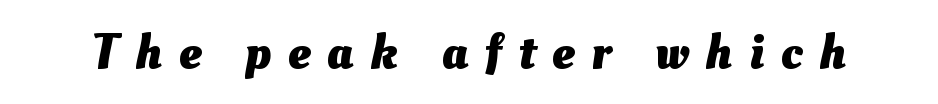
Tracking here is generous; glyphs stand well apart from one another. Looks like regular typesetting: each glyph gets only the width it needs. The string is rendered with underlining switched off. These words are printed bold, with thick strokes throughout.
